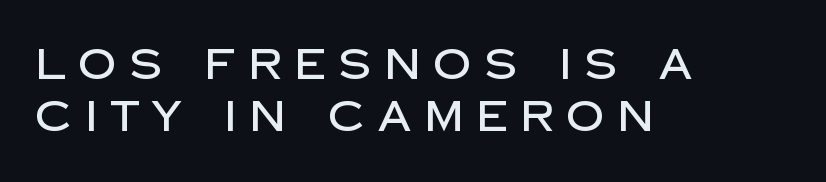
Horizontal alignment here is leftward, the default for most running prose. You can tell it's not italic because the verticals are truly vertical. The line texture is sparse and dotted thanks to wide tracking. Stroke terminals: plain, sans-serif. This rendering features lettering with no underline.
